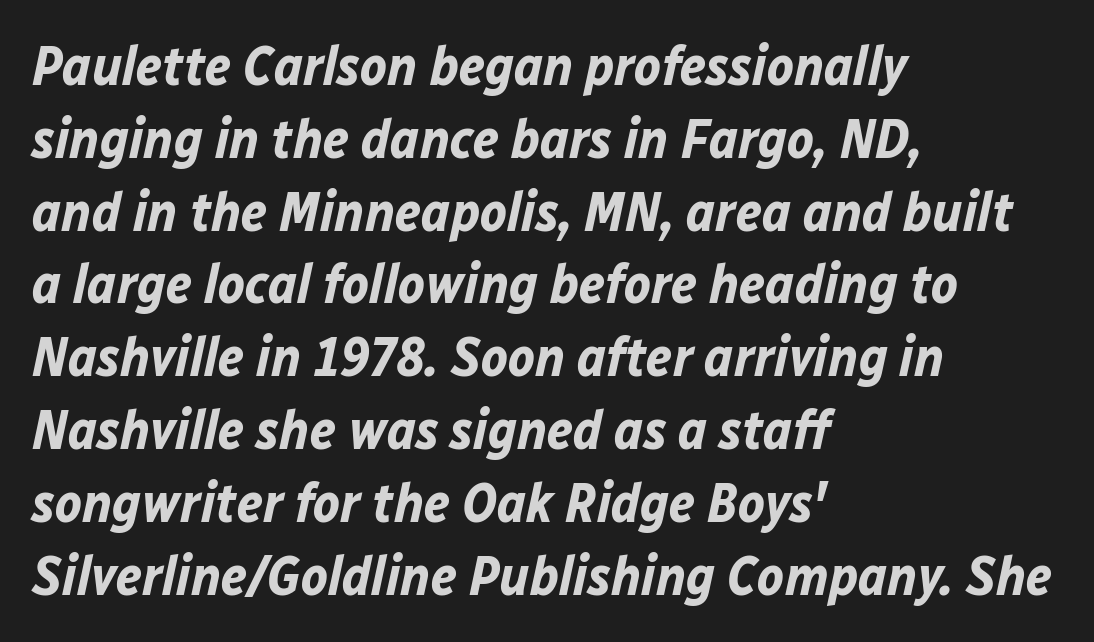
Check under the words: just untouched page. Weight: bold. Tracking value appears to be zero — textbook default spacing. Looking at the ascenders, they clearly lean.
